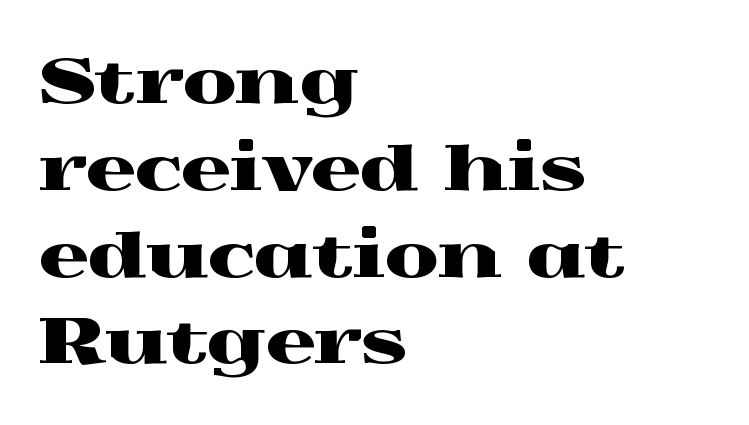
The image shows 62 px wide serif type, upright; set left-aligned, normal line spacing (1.4x), normal letter spacing, not underlined; a medium x-height.
